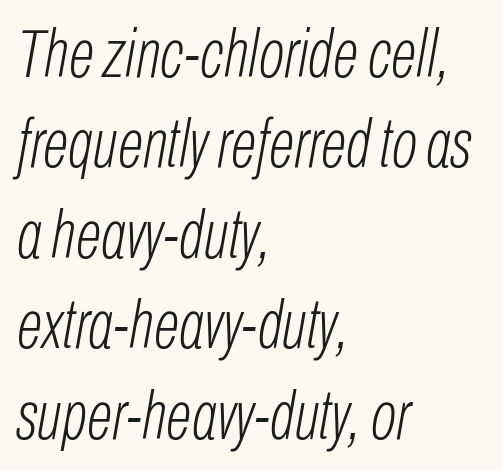
Descenders hang freely into open space. Is this a heavy cut? Hardly; it is regular or lighter. Would a proofreader flag this as italicized? Yes. Is this a fixed-width face? No — the glyphs have proportional, varying widths.
